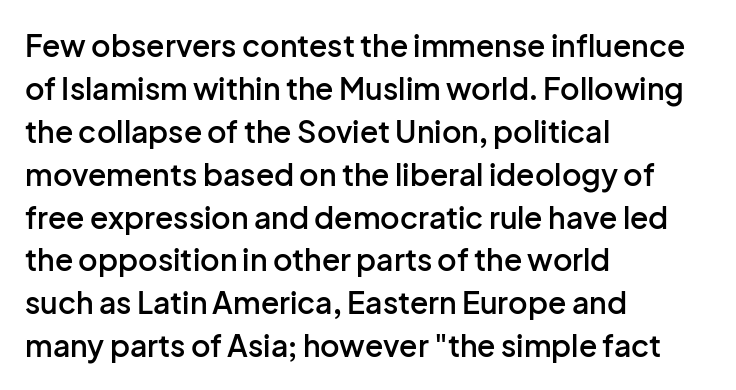
Plain, unruled lines of type. A fair bit of extra ink — the face is semibold, not bold. A typesetter would call this zero additional tracking. The paragraph has a hard left edge and a soft right edge. Successive baselines arrive at the customary interval. Font category for this specimen: sans-serif.
